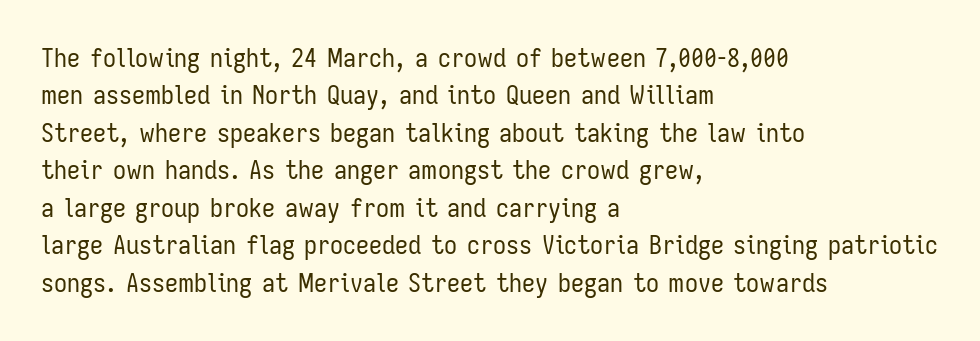
Is the letter spacing exaggerated? No — it looks like the ordinary default. This block has exactly the height ordinary leading produces. This is the regular roman posture of the typeface. Weight: not bold — regular or lighter.
